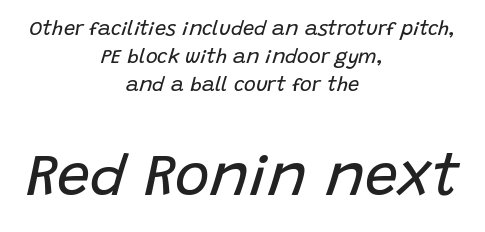
Compared with a flush-left layout, this one balances lines on the center instead. Does the leading feel generous? No, just average. Bare-footed words on every line. The lettering tilts uniformly, giving the passage an italic look. Think of a printed novel: that variable character pitch is what you see here. Standard letterfit; no display-style spreading of the glyphs.
